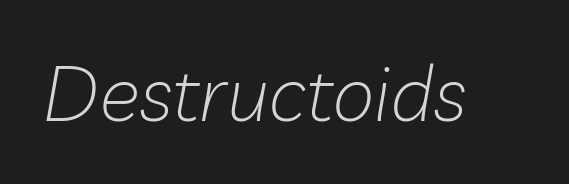
Q: Is the text bold? A: No.
Q: Is the text italic (slanted)? A: Yes, it leans right by about 10 degrees.
Q: Is the text underlined? A: No.
Q: Is the spacing between letters normal or unusually wide? A: Normal.
Q: Width (condensed, normal, or wide)? A: Normal.
Q: Stroke contrast? A: Low.
Q: x-height? A: Medium.
Q: Monospaced? A: No.
